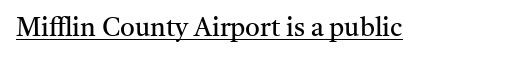
{"italic": "no", "bold": "no", "underline": "yes", "letter_spacing": "normal", "letter_spacing_em": 0.0, "glyph_px": 26}
